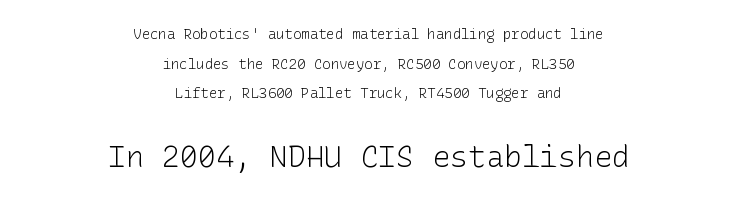
The image shows 30 px light sans-serif type, upright; set centered, loose line spacing (2.12x), normal letter spacing, not underlined; the second (bottom) block is 2.14x larger; low stroke contrast and a medium x-height.
